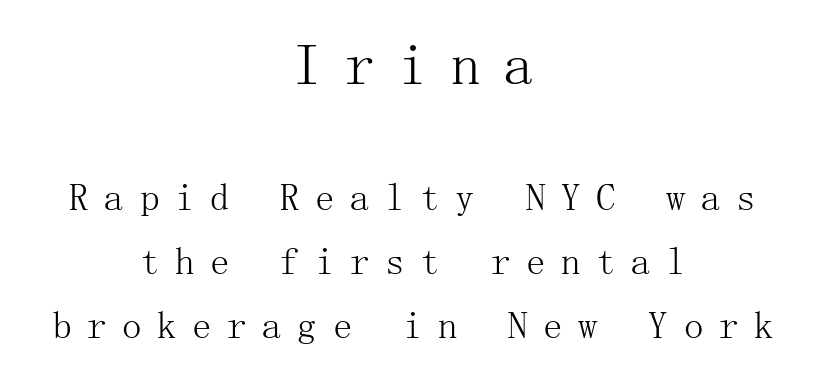
{"serif": "yes", "italic": "no", "bold": "no", "weight": "light", "width": "normal", "stroke_contrast": "medium", "x_height": "medium", "underline": "no", "align": "center", "line_spacing": "normal", "line_spacing_ratio": 1.63, "letter_spacing": "wide", "letter_spacing_em": 0.4, "larger_block": "first", "size_ratio": 1.51, "glyph_px": 59}
